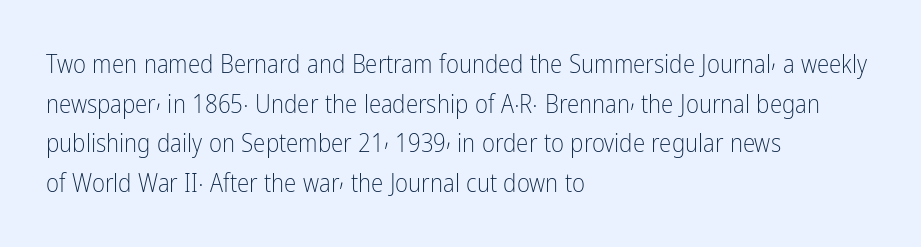
No italicization has been applied; the sample stays upright. Which margin do the lines hug? The left one — the right edge is uneven. Interline gaps are of average width in this sample. Descender tails drop into unmarked territory.
